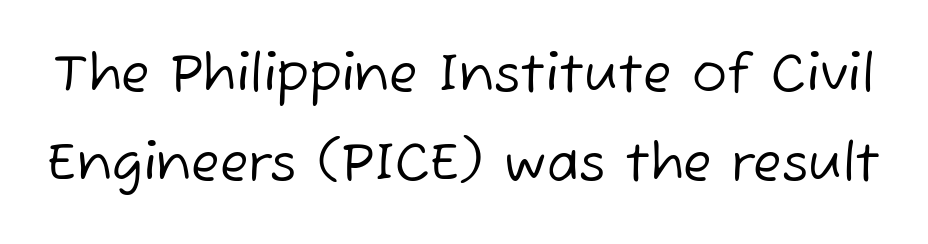
Q: Is the text bold? A: No.
Q: Is the typeface a serif or a sans-serif typeface? A: Sans-serif.
Q: Is the text underlined? A: No.
Q: Is the spacing between letters normal or unusually wide? A: Normal.
Q: Width (condensed, normal, or wide)? A: Normal.
Q: Stroke contrast? A: Low.
Q: x-height? A: Medium.
Q: Monospaced? A: No.
